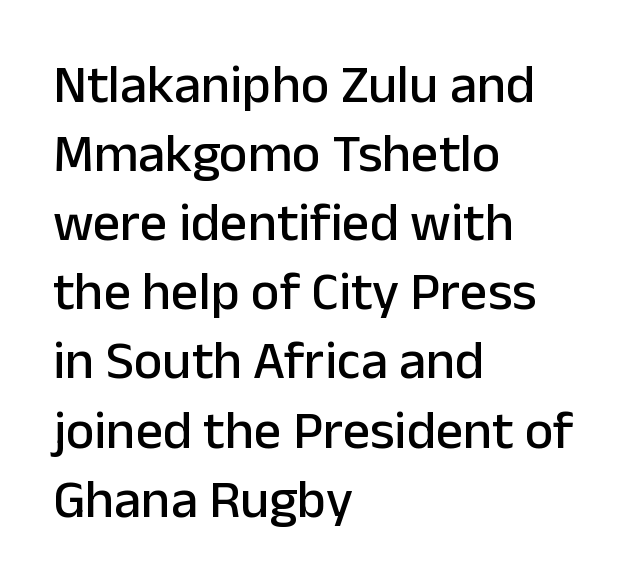
The image shows 54 px sans-serif type, upright; set left-aligned, normal line spacing (1.28x), normal letter spacing, not underlined; low stroke contrast and a medium x-height.
